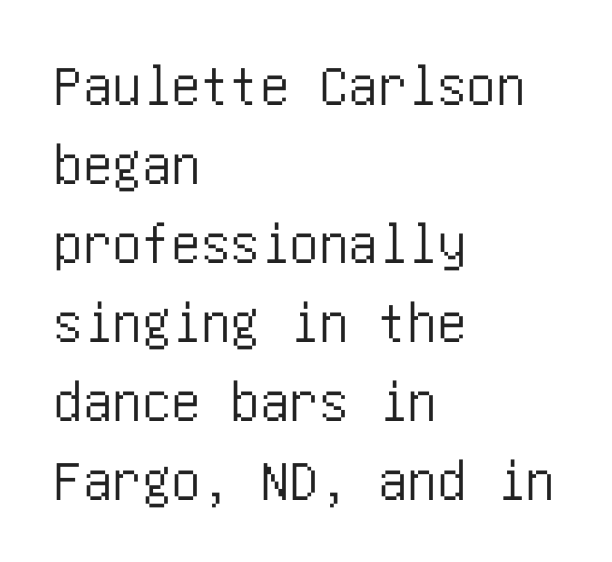
{"serif": "no", "italic": "no", "width": "condensed", "stroke_contrast": "low", "x_height": "large", "underline": "no", "align": "left", "line_spacing": "normal", "line_spacing_ratio": 1.34, "letter_spacing": "normal", "letter_spacing_em": 0.0, "glyph_px": 59}
